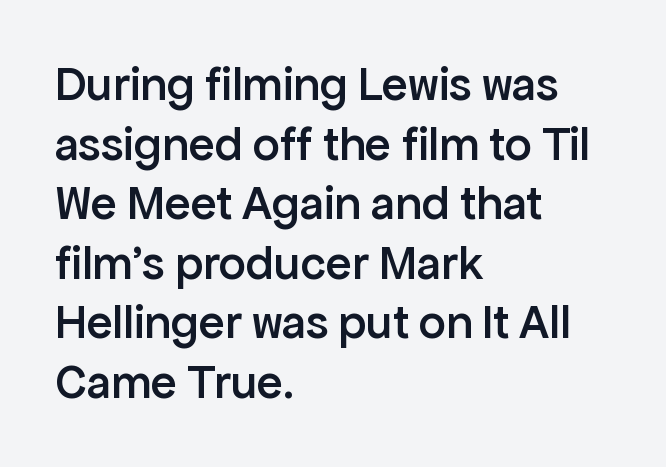
This is moderately heavy type, rendered in semibold. Character widths vary here, with narrow letters taking less room than wide ones. The lines in this sample share a left origin and differ only in where they stop. Ascenders rise straight up at ninety degrees. The foot of each line stays bare and open. Grotesque or geometric, the face here clearly has no serifs.
